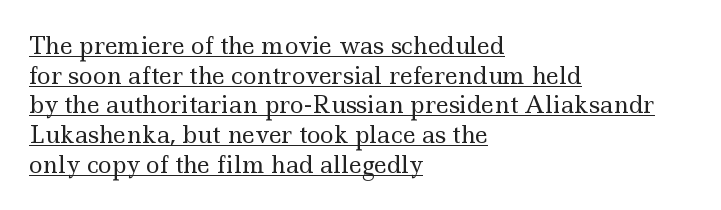
Horizontally, the lines are justified to the leading edge only. Letter spacing: default. Style check: upright. Honestly, the row spacing looks completely unremarkable. A quiet, ordinary-to-light weight characterises the typeface.
